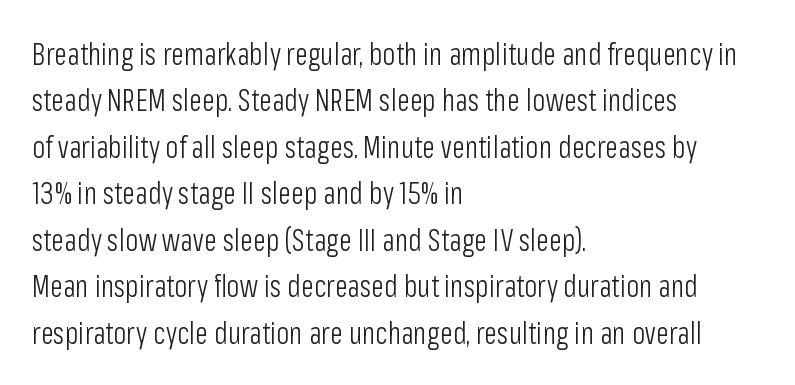
Q: Is the text bold? A: No.
Q: Is the text italic (slanted)? A: No, it is upright.
Q: Is the typeface a serif or a sans-serif typeface? A: Sans-serif.
Q: Is the text underlined? A: No.
Q: How is the paragraph aligned? A: Left-aligned.
Q: Is the spacing between letters normal or unusually wide? A: Normal.
Q: Is the spacing between lines tight, normal or loose? A: Normal.
Q: Width (condensed, normal, or wide)? A: Condensed.
Q: Stroke contrast? A: Low.
Q: x-height? A: Medium.
Q: Monospaced? A: No.
